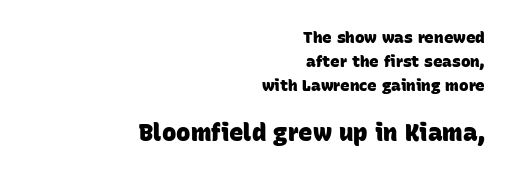
Horizontally, the lines are justified to the trailing edge only. Successive baselines arrive at the customary interval. Check the space under the baseline: it is left empty. The letters in the lower block stand taller than those in the block above. Compared with typical body copy, the letter spacing here is the same. Caption: bold face, heavy strokes.
